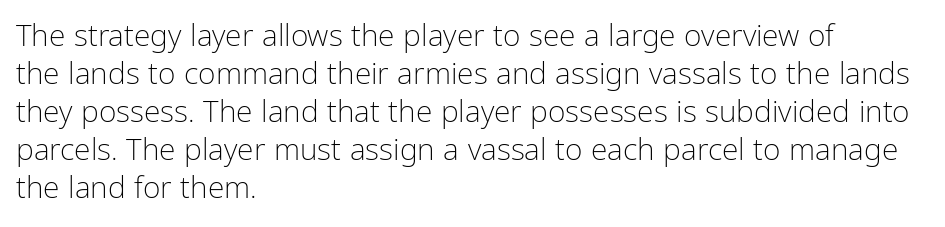
Q: Is the text bold? A: No.
Q: Is the text italic (slanted)? A: No, it is upright.
Q: Is the typeface a serif or a sans-serif typeface? A: Sans-serif.
Q: Is the text underlined? A: No.
Q: How is the paragraph aligned? A: Left-aligned.
Q: Is the spacing between letters normal or unusually wide? A: Normal.
Q: Is the spacing between lines tight, normal or loose? A: Normal.
Q: Width (condensed, normal, or wide)? A: Condensed.
Q: Stroke contrast? A: Low.
Q: x-height? A: Medium.
Q: Monospaced? A: No.
